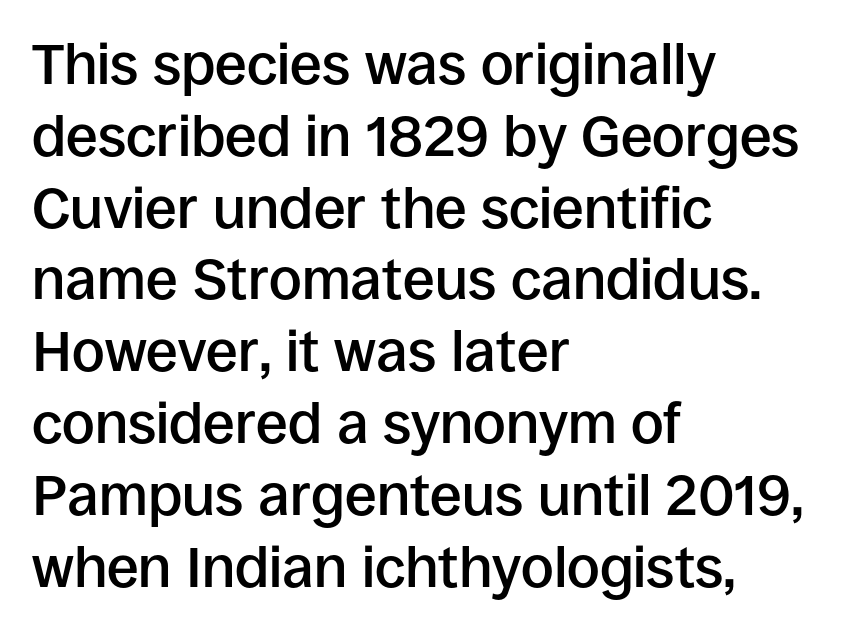
The image shows 57 px semibold sans-serif type, upright; set left-aligned, normal line spacing (1.26x), normal letter spacing, not underlined; low stroke contrast and a large x-height.
